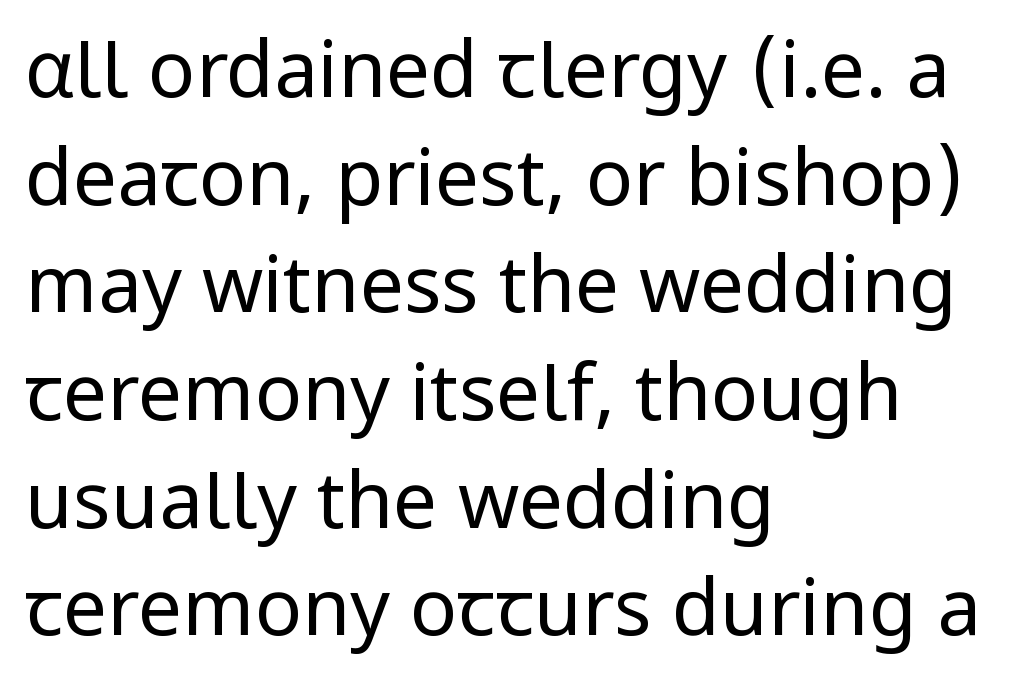
{"serif": "no", "italic": "no", "bold": "no", "weight": "regular", "width": "normal", "stroke_contrast": "low", "x_height": "medium", "monospaced": "no", "underline": "no", "align": "left", "line_spacing": "normal", "line_spacing_ratio": 1.38, "letter_spacing": "normal", "letter_spacing_em": 0.0, "glyph_px": 78}
